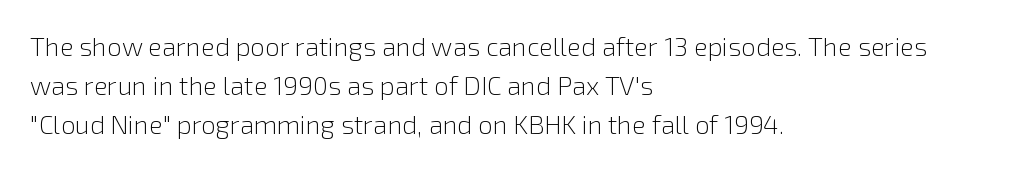
Each new line begins a customary step beneath the previous one. Students, note that the glyphs here touch the page at normal intervals. Letters rest on an invisible, unmarked baseline. Posture: upright roman.
